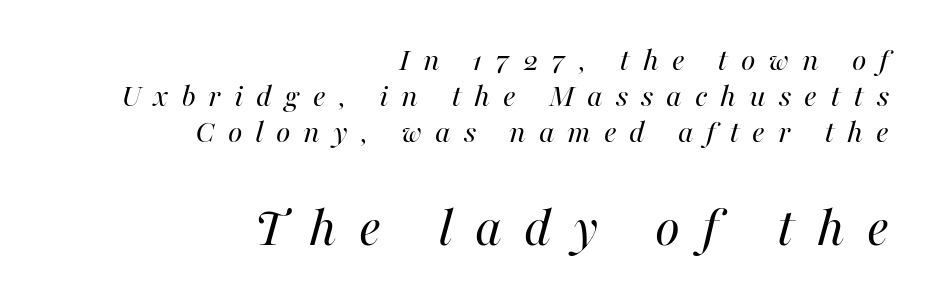
The image shows 57 px regular-weight type, italic (leaning right); set right-aligned, tight line spacing (1.09x), unusually wide letter spacing (+0.39 em), not underlined; the second (bottom) block is 1.73x larger; high stroke contrast and a medium x-height.
